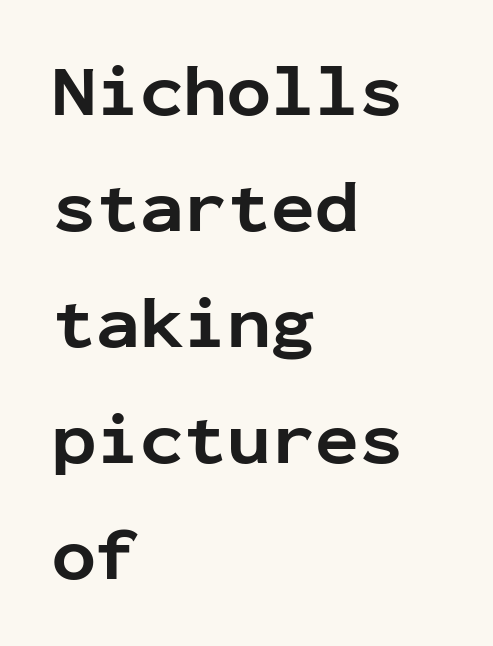
{"serif": "no", "italic": "no", "bold": "yes", "weight": "bold", "width": "normal", "stroke_contrast": "low", "x_height": "medium", "monospaced": "yes", "underline": "no", "align": "left", "line_spacing": "normal", "line_spacing_ratio": 1.59, "letter_spacing": "normal", "letter_spacing_em": 0.0, "glyph_px": 73}
